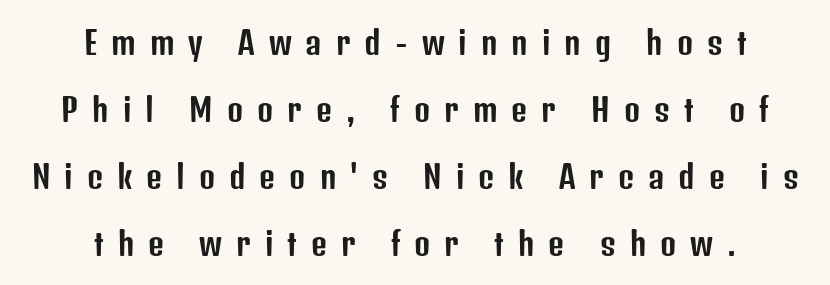
{"serif": "no", "italic": "no", "width": "condensed", "stroke_contrast": "low", "x_height": "medium", "monospaced": "no", "underline": "no", "align": "center", "line_spacing": "loose", "line_spacing_ratio": 2.16, "letter_spacing": "wide", "letter_spacing_em": 0.45, "glyph_px": 31}
